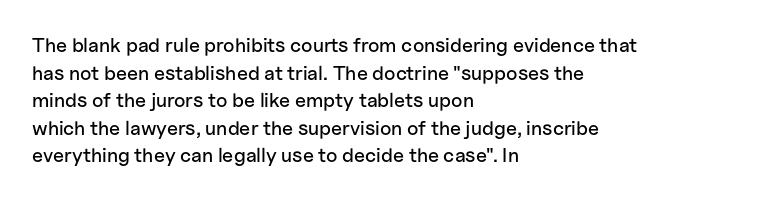
The block of text has a typical density, with ordinary space between rows. The letters stand straight up with perfectly vertical stems. Line starts are locked; line ends wander. Between one letter and the next there's only the usual sliver of space. Type without underlining.
